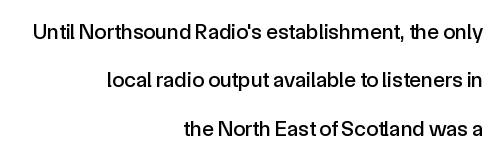
Each row of text sits above clean, open space. Teacher's note: observe the even right margin — that is flush-right alignment. Ordinary non-slanted type is in use. Letter spacing: default. Line spacing here is loose.
